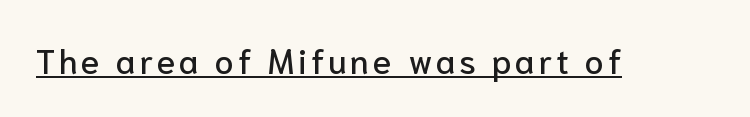
Typographically, this falls in the sans-serif category. Each letter keeps its own natural width here, so spacing adapts to shape. Does the lettering tilt? It doesn't — this is upright. Caption: lettering with a line underneath.
